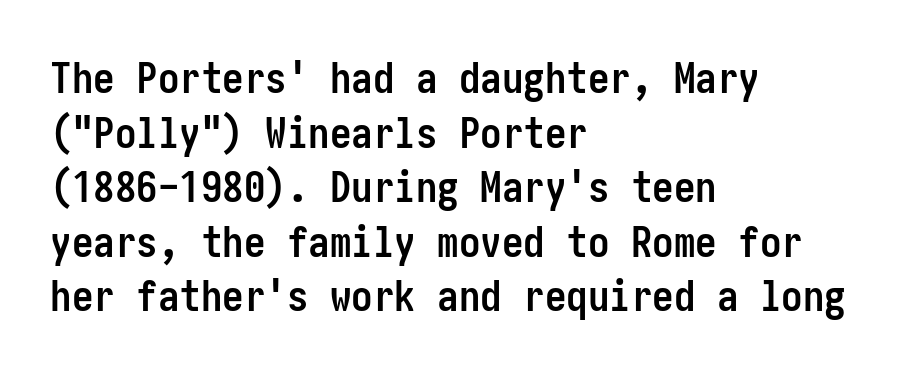
Q: Is the text bold? A: Yes.
Q: Is the text italic (slanted)? A: No, it is upright.
Q: Is the typeface a serif or a sans-serif typeface? A: Sans-serif.
Q: Is the text underlined? A: No.
Q: How is the paragraph aligned? A: Left-aligned.
Q: Is the spacing between letters normal or unusually wide? A: Normal.
Q: Is the spacing between lines tight, normal or loose? A: Normal.
Q: Width (condensed, normal, or wide)? A: Condensed.
Q: Stroke contrast? A: Low.
Q: x-height? A: Medium.
